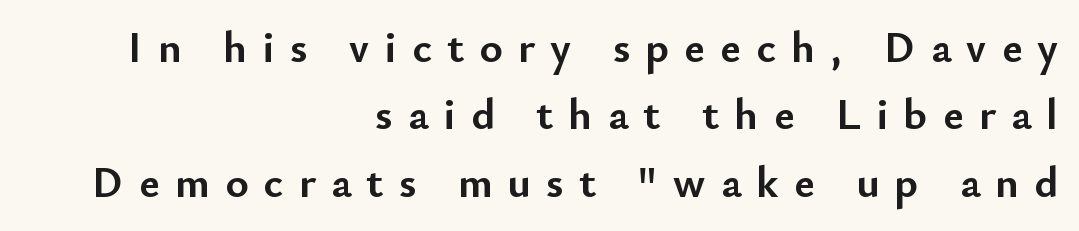
Q: Is the text bold? A: Yes.
Q: Is the text italic (slanted)? A: No, it is upright.
Q: Is the typeface a serif or a sans-serif typeface? A: Sans-serif.
Q: Is the text underlined? A: No.
Q: How is the paragraph aligned? A: Right-aligned.
Q: Is the spacing between letters normal or unusually wide? A: Unusually wide.
Q: Is the spacing between lines tight, normal or loose? A: Normal.
Q: Width (condensed, normal, or wide)? A: Normal.
Q: Stroke contrast? A: Low.
Q: x-height? A: Small.
Q: Monospaced? A: No.
